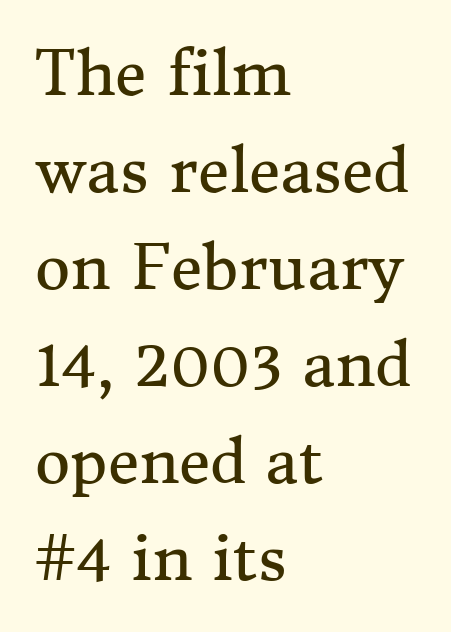
Character widths vary here, with narrow letters taking less room than wide ones. Bare-footed words on every line. The face looks like a standard text weight, possibly lighter. Regular leading.
